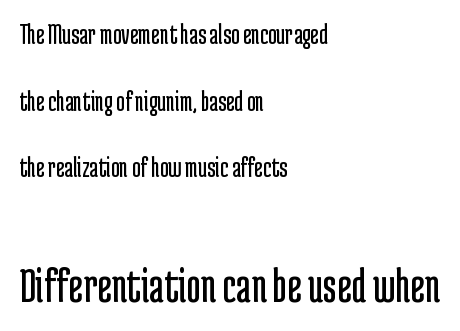
{"serif": "no", "italic": "no", "bold": "no", "weight": "regular", "width": "condensed", "stroke_contrast": "low", "x_height": "medium", "monospaced": "no", "underline": "no", "align": "left", "line_spacing": "loose", "line_spacing_ratio": 2.3, "letter_spacing": "normal", "letter_spacing_em": 0.0, "larger_block": "second", "size_ratio": 1.72, "glyph_px": 50}
